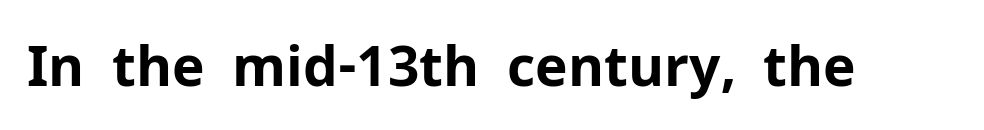
The image shows 55 px bold sans-serif type, upright; set normal letter spacing, not underlined; low stroke contrast and a medium x-height.
